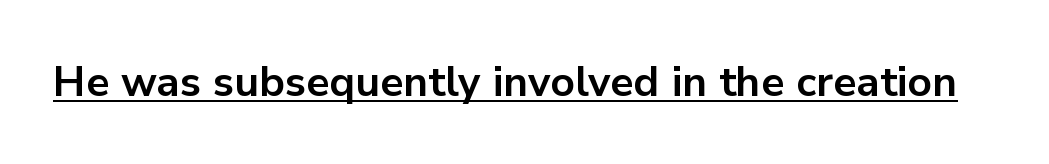
Typographically, this falls in the sans-serif category. Spacing between characters is what you'd get straight out of the box. The rendering uses natural spacing where letterforms have individual widths. Looks like someone drew a line under every word here.
